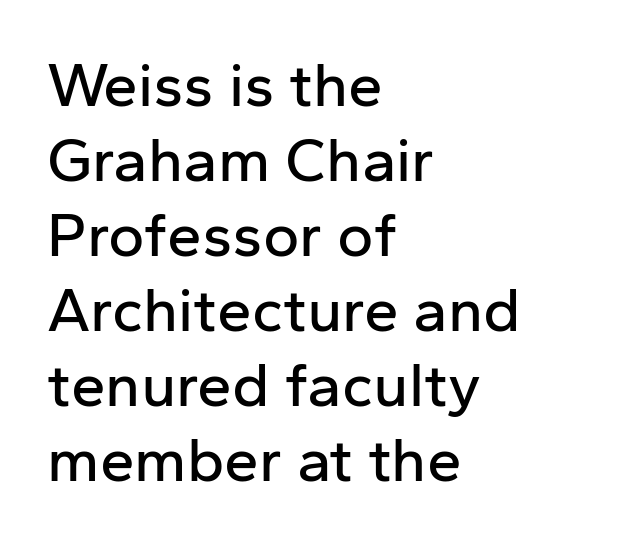
The image shows 62 px sans-serif type, upright; set left-aligned, line spacing 1.21x, normal letter spacing, not underlined; low stroke contrast and a medium x-height.
